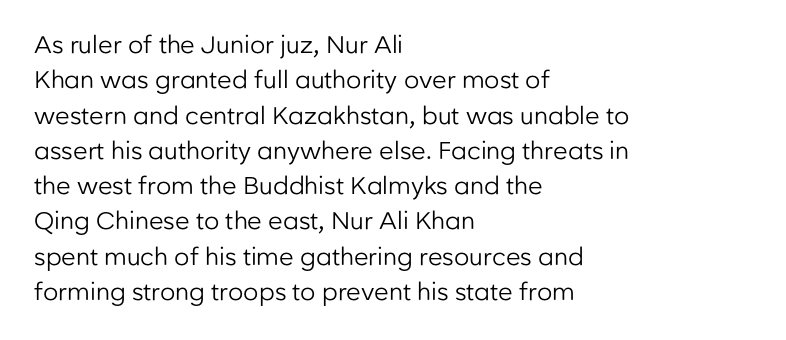
Q: Is the text bold? A: No.
Q: Is the text italic (slanted)? A: No, it is upright.
Q: Is the text underlined? A: No.
Q: How is the paragraph aligned? A: Left-aligned.
Q: Is the spacing between letters normal or unusually wide? A: Normal.
Q: Is the spacing between lines tight, normal or loose? A: Normal.
